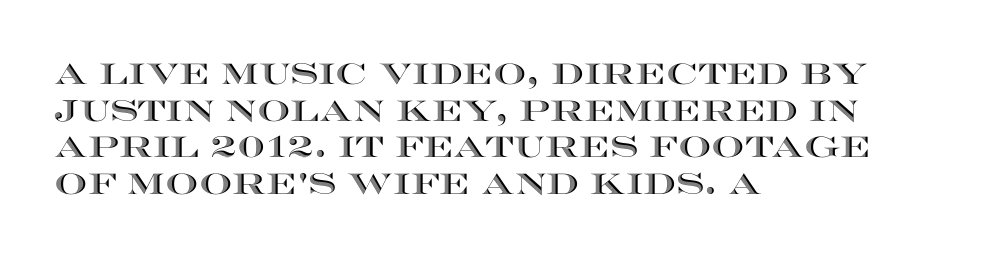
Q: Is the text italic (slanted)? A: No, it is upright.
Q: Is the text underlined? A: No.
Q: How is the paragraph aligned? A: Left-aligned.
Q: Is the spacing between letters normal or unusually wide? A: Normal.
Q: Is the spacing between lines tight, normal or loose? A: Normal.
Q: Width (condensed, normal, or wide)? A: Wide.
Q: x-height? A: Large.
Q: Monospaced? A: No.
